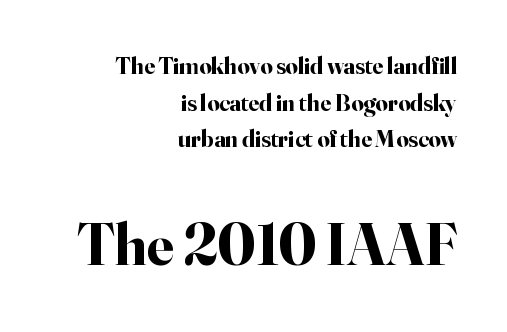
{"serif": "yes", "italic": "no", "bold": "yes", "weight": "bold", "width": "normal", "stroke_contrast": "high", "x_height": "small", "monospaced": "no", "underline": "no", "align": "right", "line_spacing": "normal", "line_spacing_ratio": 1.53, "letter_spacing": "normal", "letter_spacing_em": 0.0, "larger_block": "second", "size_ratio": 2.46, "glyph_px": 59}
